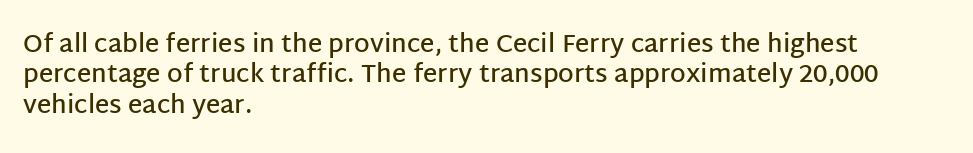
The image shows 25 px text type, upright; set left-aligned, line spacing 1.22x, normal letter spacing, not underlined.
